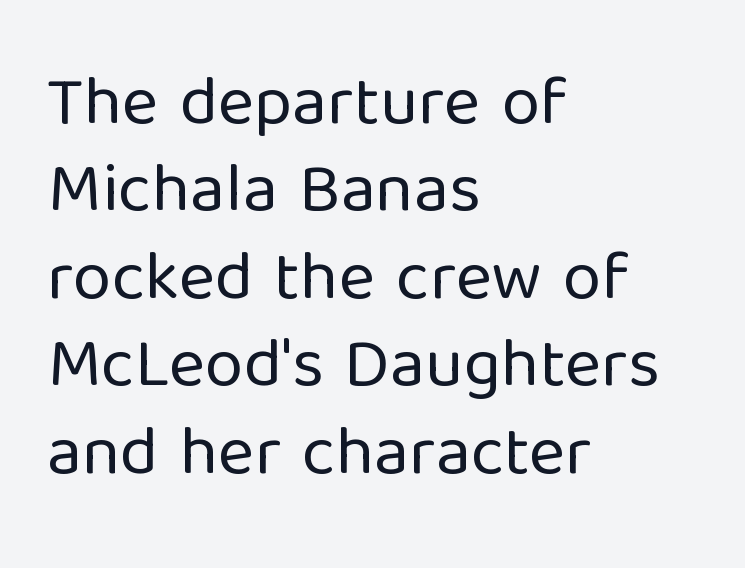
The image shows 70 px regular-weight sans-serif type, upright; set left-aligned, normal line spacing (1.25x), normal letter spacing, not underlined; low stroke contrast and a medium x-height.
